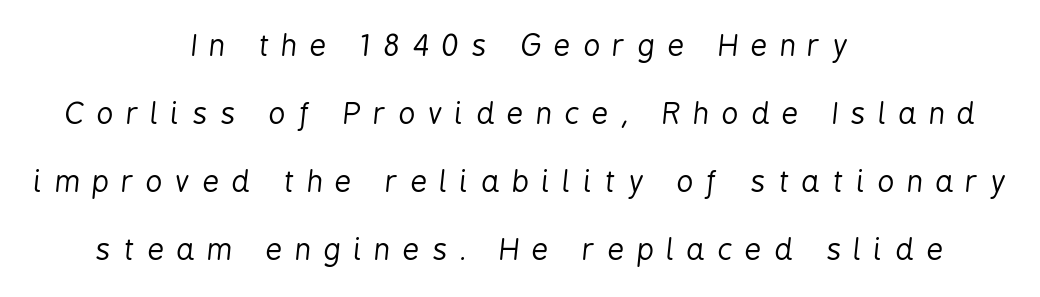
{"italic": "yes", "lean": "right", "slant_degrees": 6, "bold": "no", "weight": "regular", "width": "condensed", "stroke_contrast": "low", "x_height": "medium", "monospaced": "no", "underline": "no", "align": "center", "line_spacing": "loose", "line_spacing_ratio": 2.34, "letter_spacing": "wide", "letter_spacing_em": 0.44, "glyph_px": 29}
